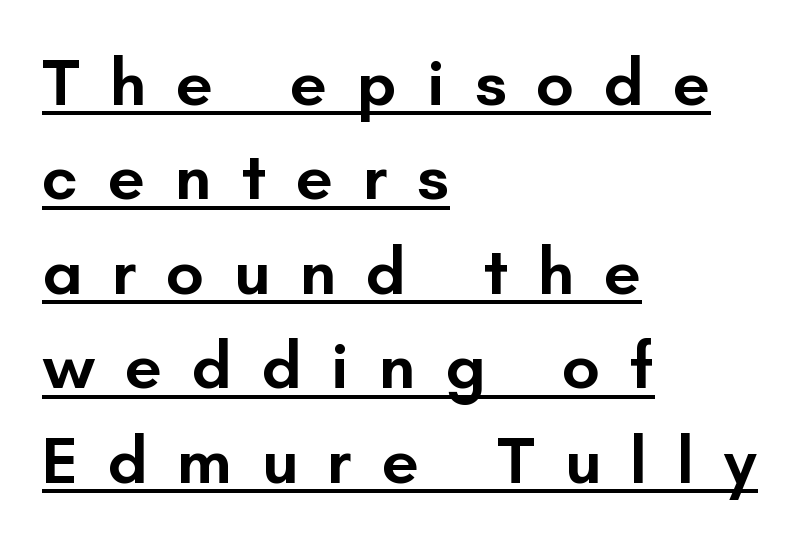
The image shows 67 px semibold sans-serif type, upright; set left-aligned, normal line spacing (1.41x), unusually wide letter spacing (+0.44 em), underlined; low stroke contrast and a small x-height.
